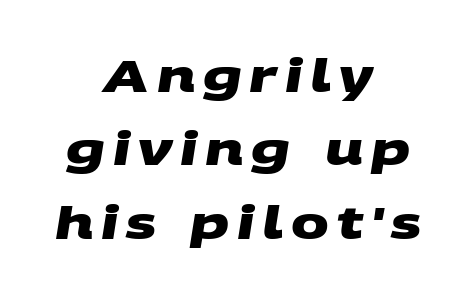
Typographic density is high because the face is bold. Observe the absence of serifs on each vertical stroke in this sample. Each letter keeps its own natural width here, so spacing adapts to shape. Words float on clear page, feet unadorned. The vertical gap from one line to the next is medium. Leftover space on each line is divided equally before and after the words.
